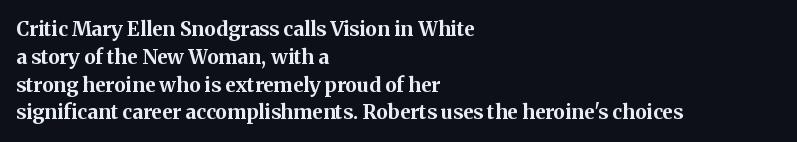
Q: Is the text bold? A: Yes.
Q: Is the text italic (slanted)? A: No, it is upright.
Q: Is the text underlined? A: No.
Q: How is the paragraph aligned? A: Left-aligned.
Q: Is the spacing between letters normal or unusually wide? A: Normal.
Q: Is the spacing between lines tight, normal or loose? A: Normal.
